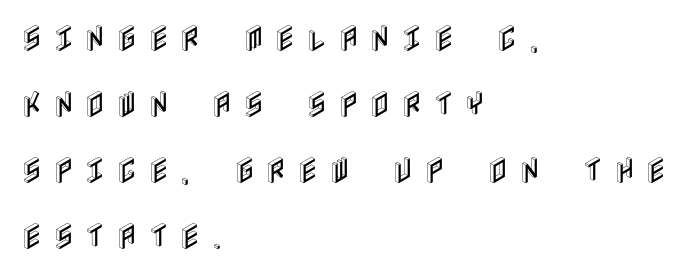
The space between consecutive lines is lavish. Descenders hang freely into open space. Teacher's note: observe the even left margin — that is flush-left alignment. You can tell it's not italic because the verticals are truly vertical.
